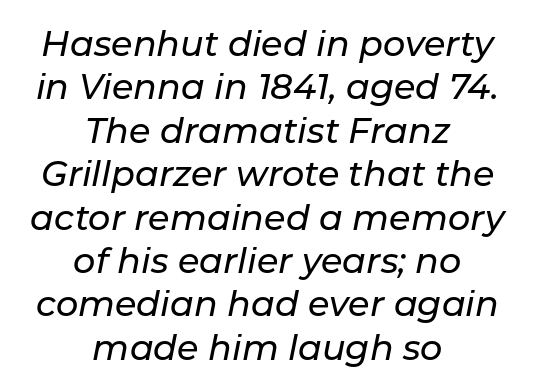
Inter-character spacing is left at the font's built-in metrics. Tall strokes in this sample are angled rather than plumb. Glance below the letters and you will spot only blank space. A student would call this center alignment; a typographer would say set centered. Do the characters align in a grid? No, the font is proportional.
